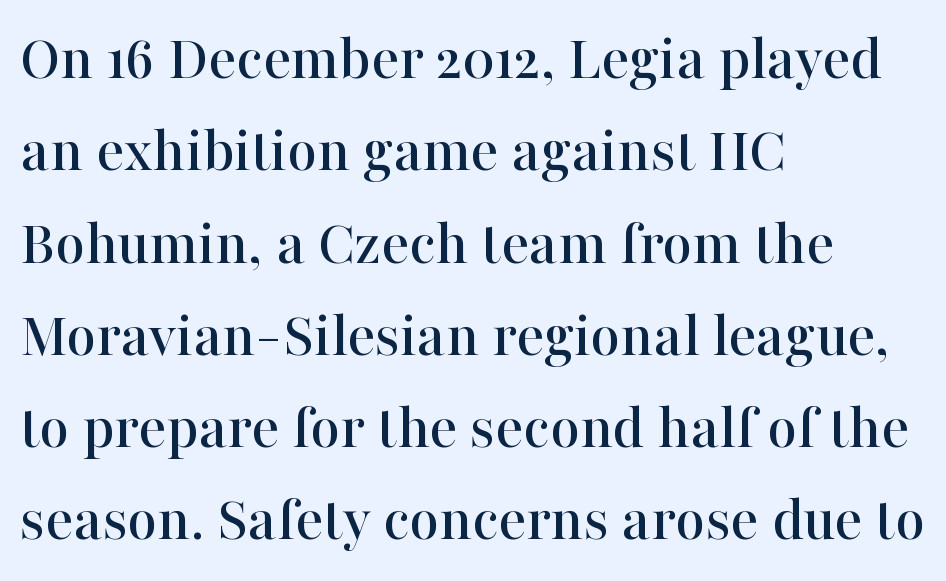
Q: Is the text italic (slanted)? A: No, it is upright.
Q: Is the typeface a serif or a sans-serif typeface? A: Serif.
Q: Is the text underlined? A: No.
Q: How is the paragraph aligned? A: Left-aligned.
Q: Is the spacing between letters normal or unusually wide? A: Normal.
Q: Is the spacing between lines tight, normal or loose? A: Normal.
Q: Width (condensed, normal, or wide)? A: Normal.
Q: Stroke contrast? A: High.
Q: x-height? A: Medium.
Q: Monospaced? A: No.
